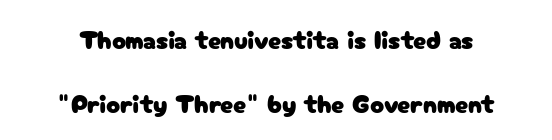
The image shows 26 px text type, upright; set centered, loose line spacing (2.47x), normal letter spacing, not underlined.
